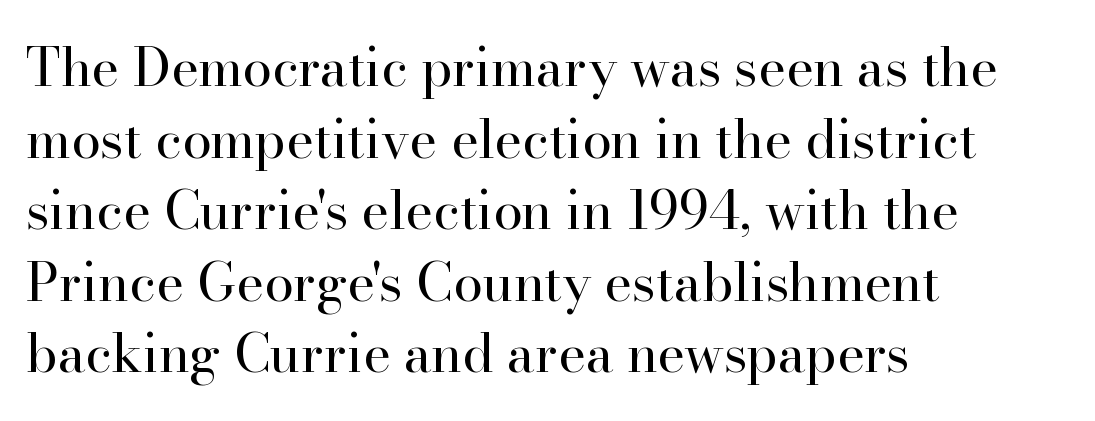
The image shows 53 px regular-weight serif type, upright; set left-aligned, normal line spacing (1.35x), normal letter spacing, not underlined; high stroke contrast and a small x-height.
